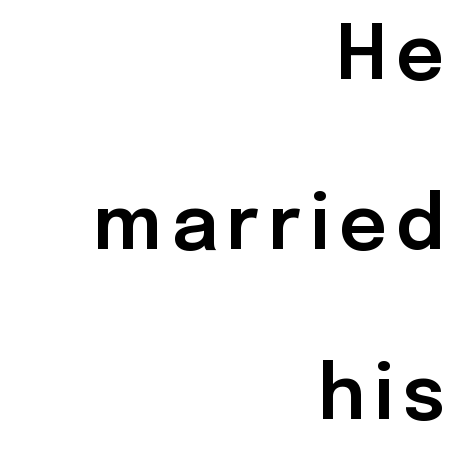
The image shows 75 px sans-serif type, upright; set right-aligned, loose line spacing (2.27x), not underlined; low stroke contrast and a medium x-height.
